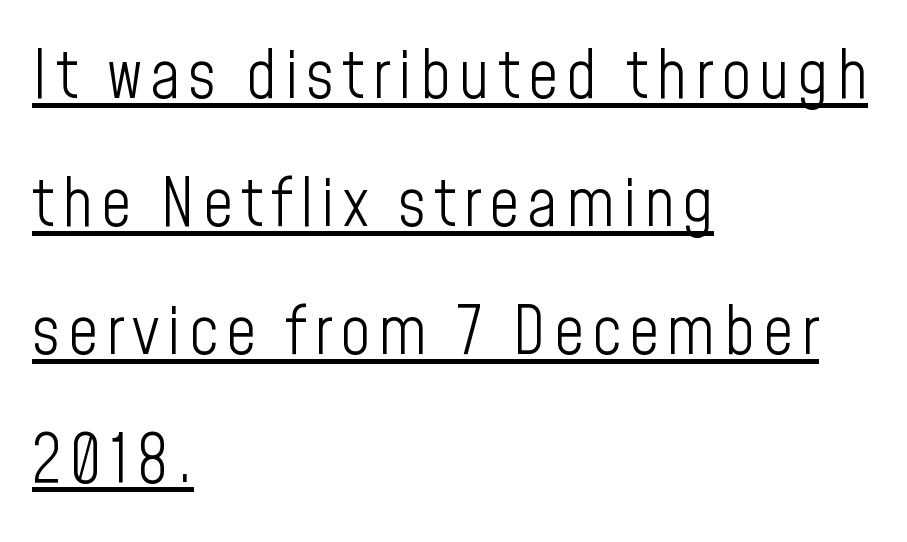
Q: Is the text bold? A: No.
Q: Is the text italic (slanted)? A: No, it is upright.
Q: Is the typeface a serif or a sans-serif typeface? A: Sans-serif.
Q: Is the text underlined? A: Yes.
Q: How is the paragraph aligned? A: Left-aligned.
Q: Is the spacing between lines tight, normal or loose? A: Loose.
Q: Width (condensed, normal, or wide)? A: Condensed.
Q: Stroke contrast? A: Low.
Q: x-height? A: Medium.
Q: Monospaced? A: No.
